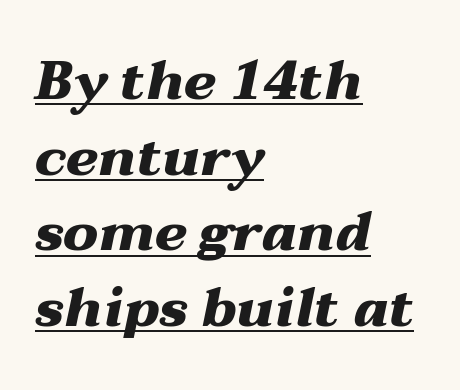
{"italic": "yes", "lean": "right", "slant_degrees": 12, "bold": "yes", "weight": "heavy", "width": "wide", "stroke_contrast": "medium", "x_height": "medium", "monospaced": "no", "underline": "yes", "align": "left", "line_spacing": "normal", "line_spacing_ratio": 1.4, "letter_spacing": "normal", "letter_spacing_em": 0.0, "glyph_px": 54}
